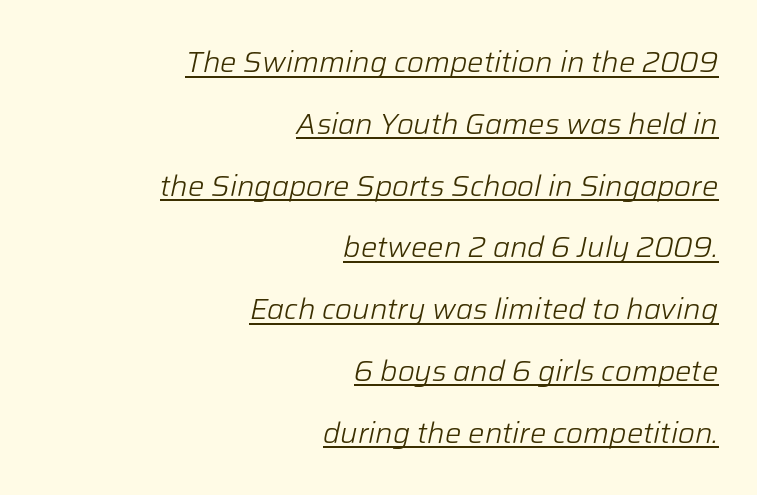
Q: Is the text bold? A: No.
Q: Is the text italic (slanted)? A: Yes, it leans right by about 12 degrees.
Q: Is the text underlined? A: Yes.
Q: How is the paragraph aligned? A: Right-aligned.
Q: Is the spacing between letters normal or unusually wide? A: Normal.
Q: Is the spacing between lines tight, normal or loose? A: Loose.
Q: Width (condensed, normal, or wide)? A: Normal.
Q: Stroke contrast? A: Low.
Q: x-height? A: Medium.
Q: Monospaced? A: No.
